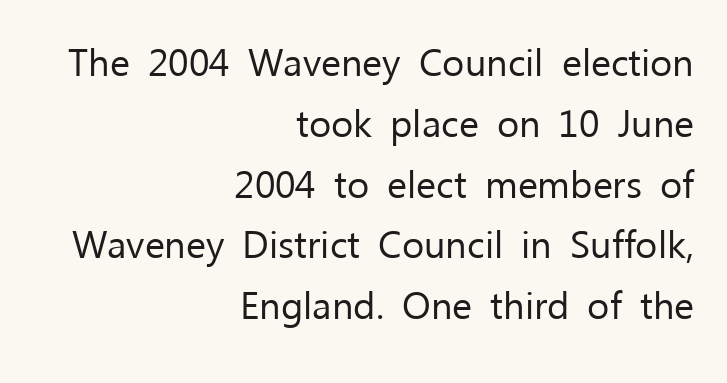
Q: Is the text bold? A: No.
Q: Is the text italic (slanted)? A: No, it is upright.
Q: Is the typeface a serif or a sans-serif typeface? A: Sans-serif.
Q: Is the text underlined? A: No.
Q: How is the paragraph aligned? A: Right-aligned.
Q: Is the spacing between letters normal or unusually wide? A: Normal.
Q: Is the spacing between lines tight, normal or loose? A: Normal.
Q: Width (condensed, normal, or wide)? A: Normal.
Q: Stroke contrast? A: Low.
Q: x-height? A: Medium.
Q: Monospaced? A: No.
